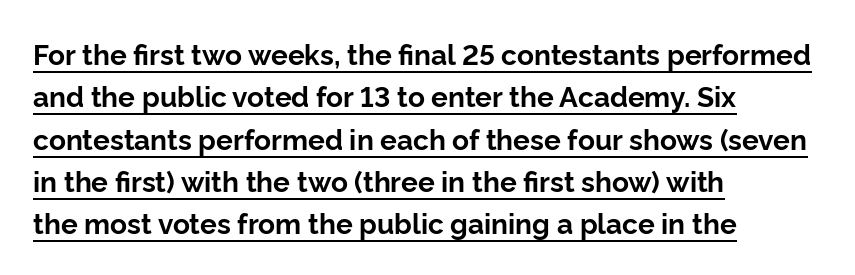
The image shows 28 px bold sans-serif type, upright; set left-aligned, normal line spacing (1.51x), normal letter spacing, underlined; low stroke contrast and a medium x-height.
